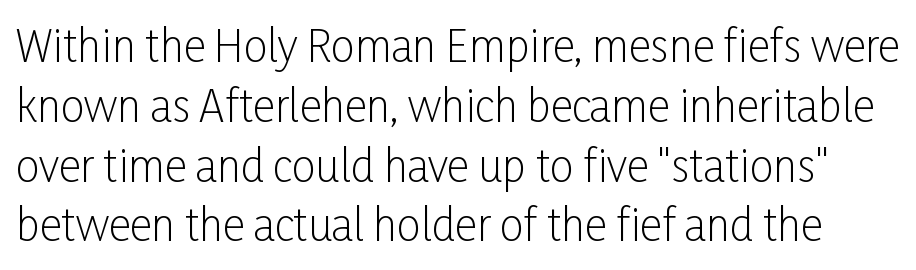
Q: Is the text bold? A: No.
Q: Is the text italic (slanted)? A: No, it is upright.
Q: Is the typeface a serif or a sans-serif typeface? A: Sans-serif.
Q: Is the text underlined? A: No.
Q: Is the spacing between letters normal or unusually wide? A: Normal.
Q: Is the spacing between lines tight, normal or loose? A: Normal.
Q: Width (condensed, normal, or wide)? A: Condensed.
Q: Stroke contrast? A: Low.
Q: x-height? A: Medium.
Q: Monospaced? A: No.
